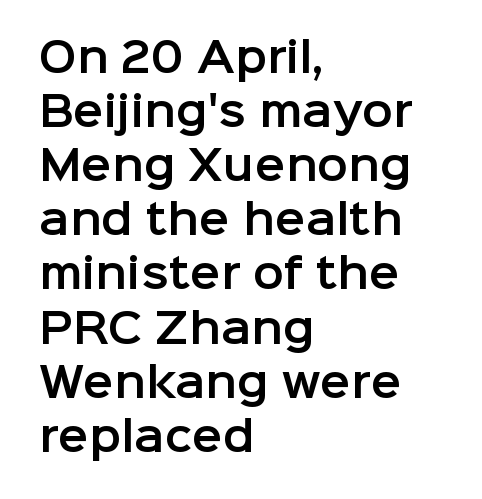
The image shows 41 px sans-serif type, upright; set left-aligned, normal line spacing (1.32x), normal letter spacing, not underlined; low stroke contrast and a medium x-height.
